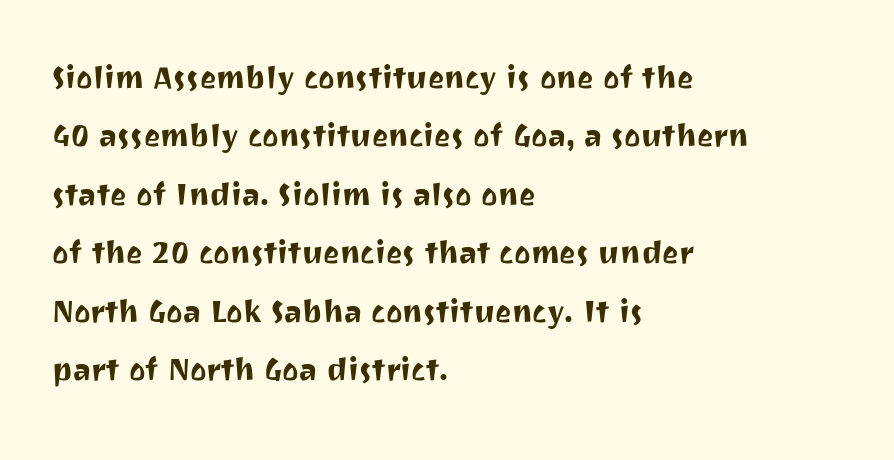
The image shows 39 px sans-serif type, upright; set left-aligned, normal line spacing (1.5x), normal letter spacing, not underlined; medium stroke contrast and a medium x-height.
